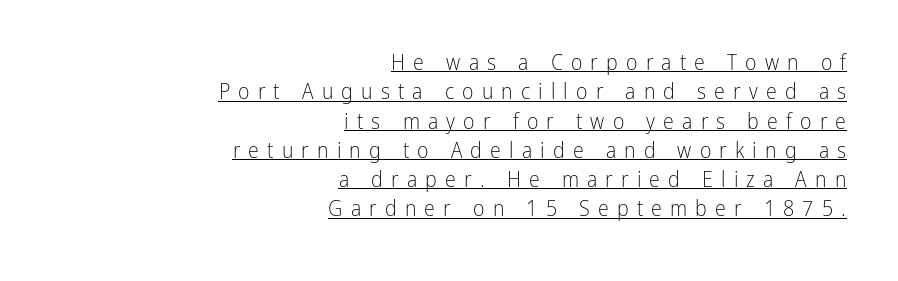
Q: Is the text bold? A: No.
Q: Is the text italic (slanted)? A: No, it is upright.
Q: Is the text underlined? A: Yes.
Q: How is the paragraph aligned? A: Right-aligned.
Q: Is the spacing between letters normal or unusually wide? A: Unusually wide.
Q: Is the spacing between lines tight, normal or loose? A: Normal.
